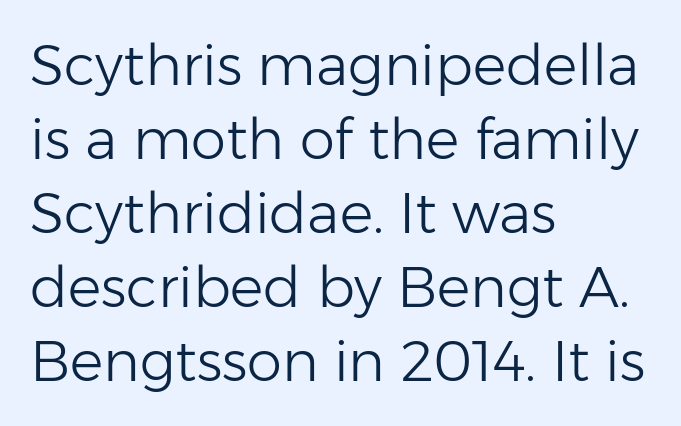
The image shows 56 px light sans-serif type, upright; set left-aligned, normal line spacing (1.32x), normal letter spacing, not underlined; low stroke contrast and a medium x-height.
